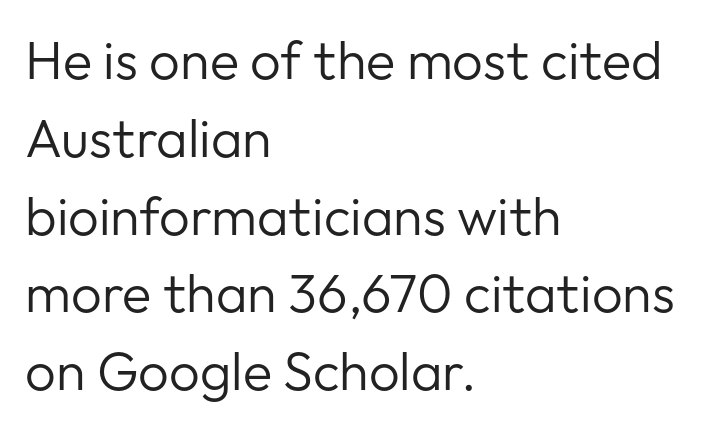
Q: Is the text bold? A: No.
Q: Is the text italic (slanted)? A: No, it is upright.
Q: Is the typeface a serif or a sans-serif typeface? A: Sans-serif.
Q: Is the text underlined? A: No.
Q: How is the paragraph aligned? A: Left-aligned.
Q: Is the spacing between letters normal or unusually wide? A: Normal.
Q: Is the spacing between lines tight, normal or loose? A: Normal.
Q: Width (condensed, normal, or wide)? A: Normal.
Q: Stroke contrast? A: Low.
Q: x-height? A: Medium.
Q: Monospaced? A: No.
